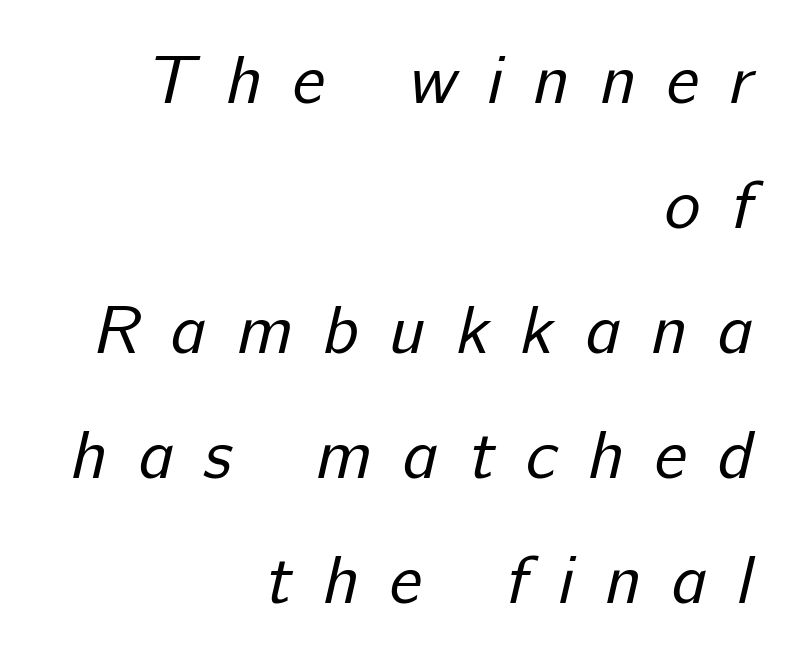
Loose tracking; the words dissolve into strings of separated letters. The passage shown is not underscored anywhere. To sum up the face: it is a sans, with no serifs. These glyphs show unthickened strokes, regular width or finer. This rendering uses right alignment, leaving the left contour irregular. Think of a printed novel: that variable character pitch is what you see here.
